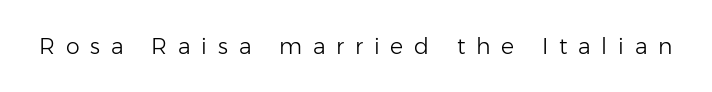
The image shows 22 px text type, upright; set unusually wide letter spacing (+0.49 em), not underlined.
